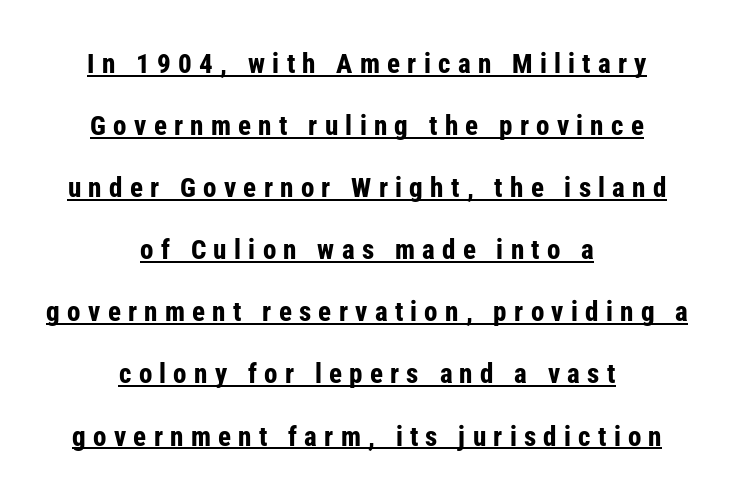
Set as a true bold cut, around the 700 mark. How are the letters spaced? Widely, with obvious added tracking. Interline gaps are noticeably wide in this sample. Emphasis is given by a line drawn under the lettering. Which margin do the lines hug? Neither — every line sits in the middle.
